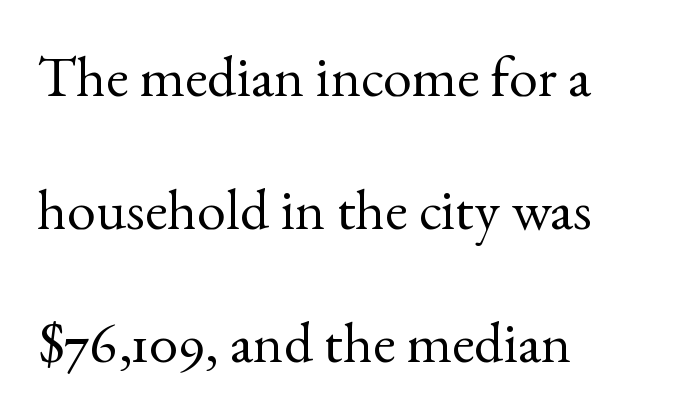
{"serif": "yes", "italic": "no", "bold": "no", "weight": "regular", "width": "normal", "x_height": "small", "monospaced": "no", "underline": "no", "align": "left", "line_spacing": "loose", "line_spacing_ratio": 2.29, "letter_spacing": "normal", "letter_spacing_em": 0.0, "glyph_px": 58}
